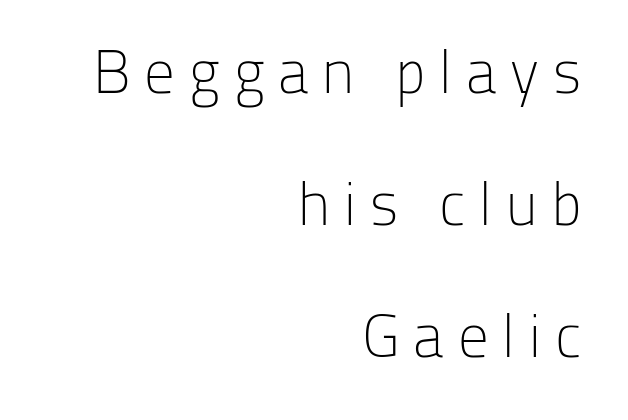
Q: Is the text bold? A: No.
Q: Is the text italic (slanted)? A: No, it is upright.
Q: Is the typeface a serif or a sans-serif typeface? A: Sans-serif.
Q: Is the text underlined? A: No.
Q: How is the paragraph aligned? A: Right-aligned.
Q: Is the spacing between letters normal or unusually wide? A: Unusually wide.
Q: Is the spacing between lines tight, normal or loose? A: Loose.
Q: Width (condensed, normal, or wide)? A: Normal.
Q: Stroke contrast? A: Low.
Q: x-height? A: Medium.
Q: Monospaced? A: No.
